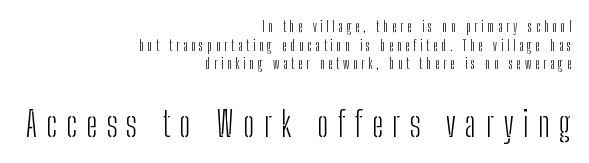
The image shows 35 px light, condensed sans-serif type, upright; set right-aligned, normal line spacing (1.33x), unusually wide letter spacing (+0.27 em), not underlined; the second (bottom) block is 2.5x larger; low stroke contrast and a medium x-height.
